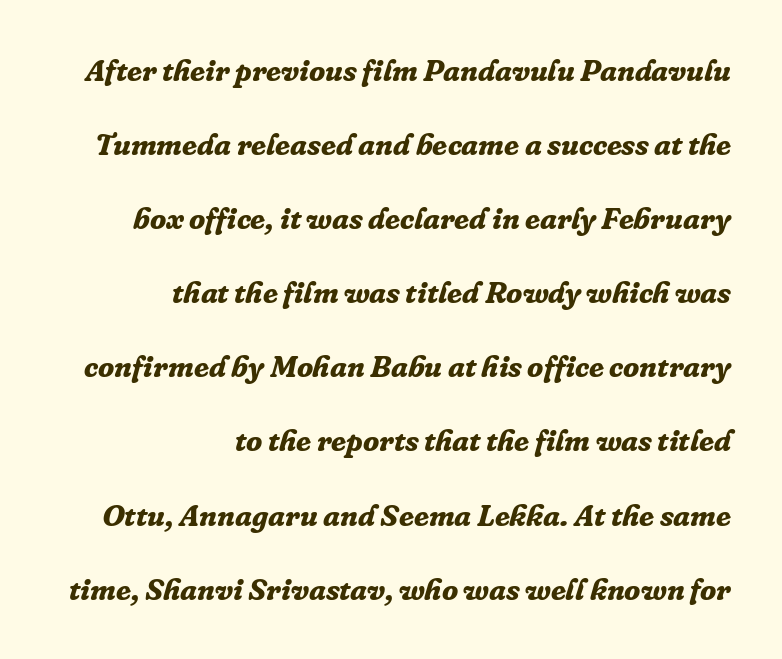
The image shows 30 px bold serif type, italic (leaning right); set right-aligned, loose line spacing (2.47x), normal letter spacing, not underlined; low stroke contrast and a medium x-height.
